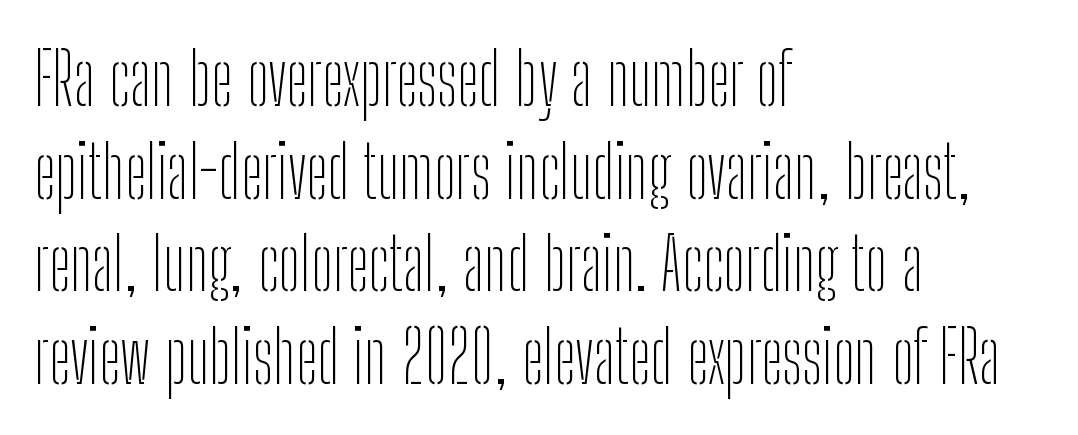
Q: Is the text bold? A: No.
Q: Is the text italic (slanted)? A: No, it is upright.
Q: Is the typeface a serif or a sans-serif typeface? A: Sans-serif.
Q: Is the text underlined? A: No.
Q: How is the paragraph aligned? A: Left-aligned.
Q: Is the spacing between letters normal or unusually wide? A: Normal.
Q: Is the spacing between lines tight, normal or loose? A: Normal.
Q: Width (condensed, normal, or wide)? A: Condensed.
Q: Stroke contrast? A: Low.
Q: x-height? A: Medium.
Q: Monospaced? A: No.
